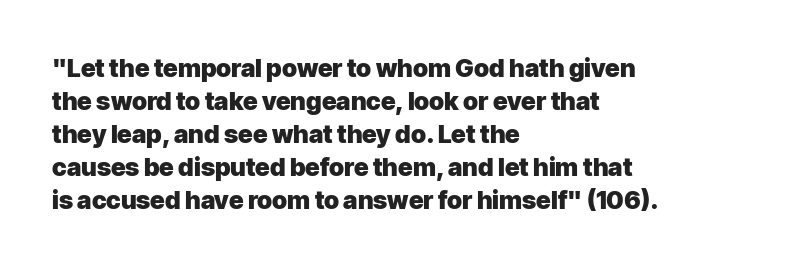
A full-strength bold gives these letters their thick strokes. The gaps between neighbouring characters are ordinary and unremarkable. The lines sit at an ordinary, default distance from one another. Descender tails drop into unmarked territory.
